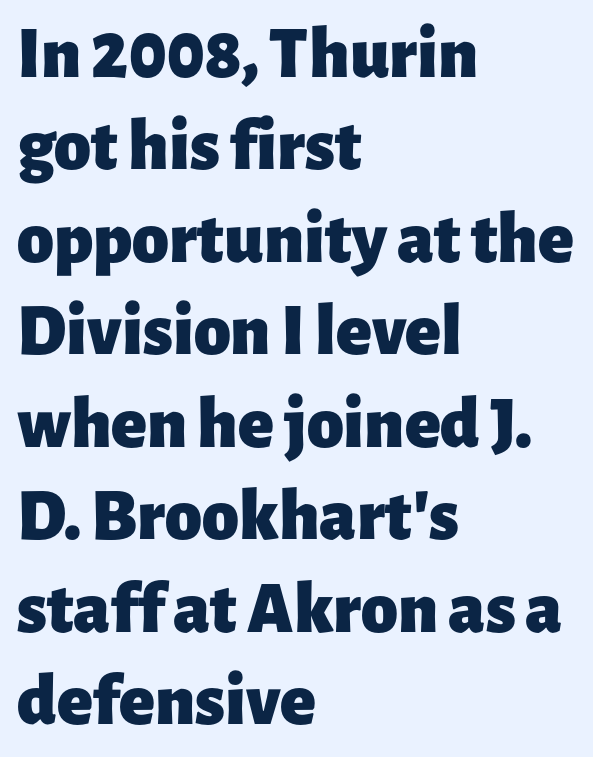
Q: Is the text bold? A: Yes.
Q: Is the text italic (slanted)? A: No, it is upright.
Q: Is the typeface a serif or a sans-serif typeface? A: Sans-serif.
Q: Is the text underlined? A: No.
Q: How is the paragraph aligned? A: Left-aligned.
Q: Is the spacing between letters normal or unusually wide? A: Normal.
Q: Is the spacing between lines tight, normal or loose? A: Normal.
Q: Width (condensed, normal, or wide)? A: Normal.
Q: Stroke contrast? A: Low.
Q: x-height? A: Medium.
Q: Monospaced? A: No.
